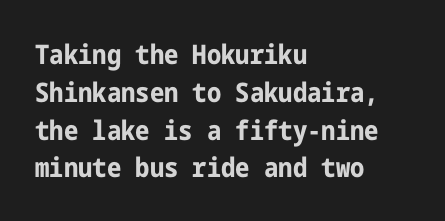
The image shows 27 px bold type, upright; set left-aligned, normal line spacing (1.4x), normal letter spacing, not underlined.
